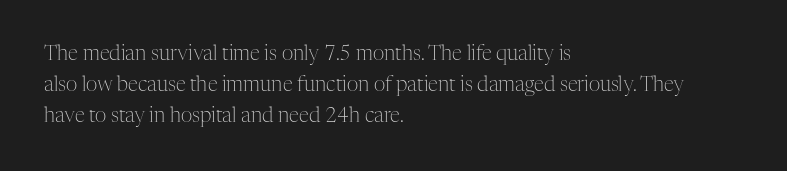
Q: Is the text bold? A: No.
Q: Is the text italic (slanted)? A: No, it is upright.
Q: Is the text underlined? A: No.
Q: How is the paragraph aligned? A: Left-aligned.
Q: Is the spacing between letters normal or unusually wide? A: Normal.
Q: Is the spacing between lines tight, normal or loose? A: Normal.
